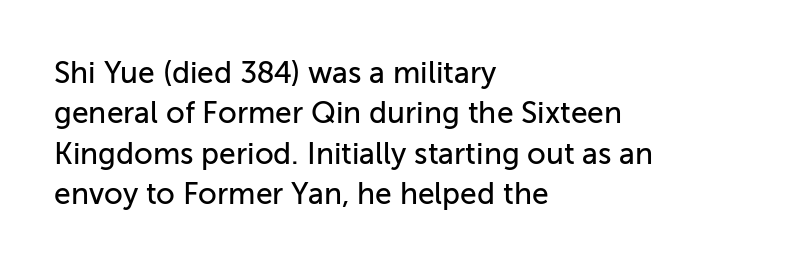
{"serif": "no", "italic": "no", "width": "normal", "stroke_contrast": "low", "x_height": "medium", "monospaced": "no", "underline": "no", "align": "left", "line_spacing": "normal", "line_spacing_ratio": 1.35, "letter_spacing": "normal", "letter_spacing_em": 0.0, "glyph_px": 30}
